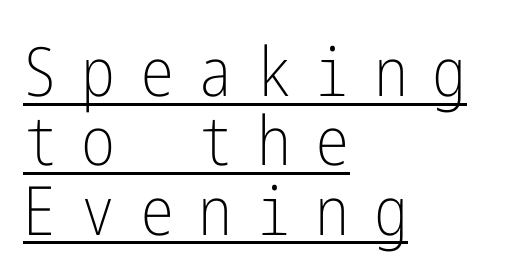
Tracking value appears strongly positive — letters spread wide. A typographer would call this underscored text. Every stem runs plumb, perpendicular to the baseline. The letters look calm and open, with moderate or lighter stems. Note: no serifs on the glyphs.
